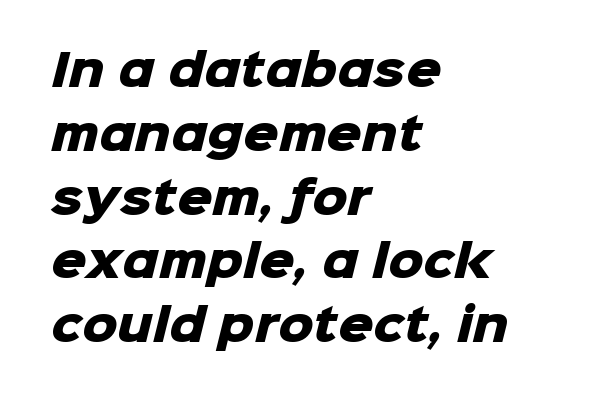
{"serif": "no", "bold": "yes", "weight": "heavy", "width": "normal", "stroke_contrast": "low", "x_height": "medium", "monospaced": "no", "underline": "no", "align": "left", "line_spacing": "normal", "line_spacing_ratio": 1.45, "letter_spacing": "normal", "letter_spacing_em": 0.0, "glyph_px": 44}
